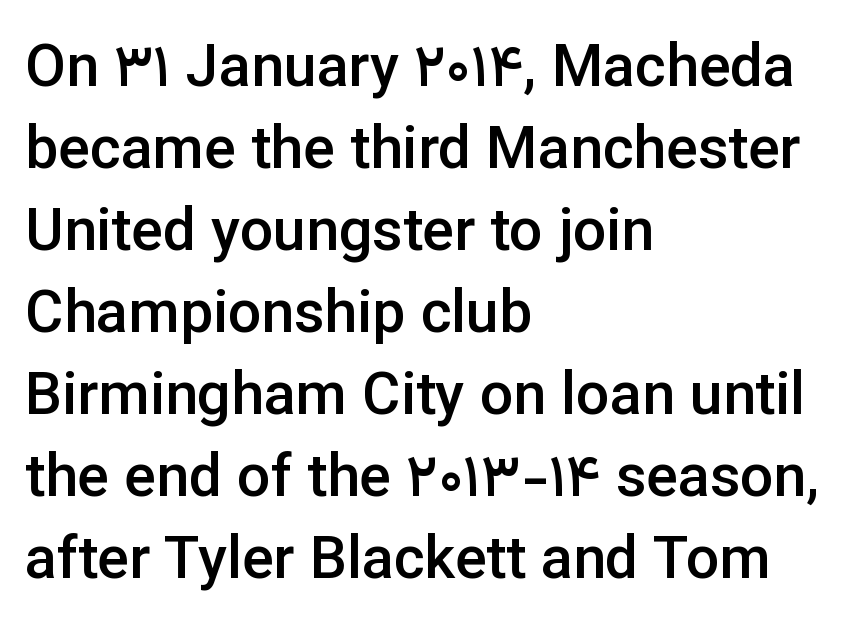
Serif or sans? Sans — the stroke terminals are bare. Leading: standard. The passage is arranged the way most books set body copy — flush left. Italic? Not at all — the glyphs are vertical. Letter spacing: default. Emphasis by weight is partial: semibold.
